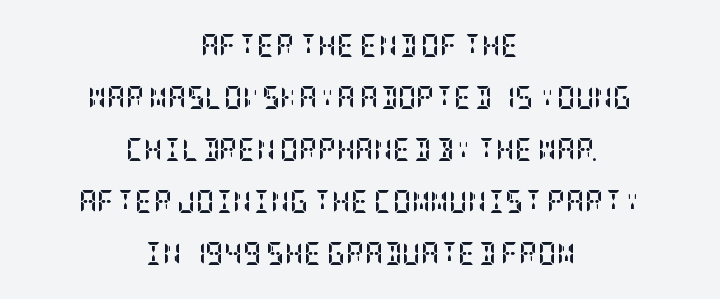
{"italic": "no", "bold": "yes", "underline": "no", "align": "center", "line_spacing": "loose", "line_spacing_ratio": 2.26, "letter_spacing": "normal", "letter_spacing_em": 0.0, "glyph_px": 23}
